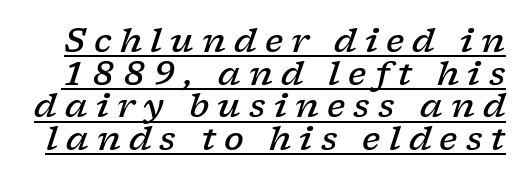
Q: Is the text bold? A: Semi-bold.
Q: Is the text italic (slanted)? A: Yes, it leans right by about 17 degrees.
Q: Is the typeface a serif or a sans-serif typeface? A: Serif.
Q: Is the text underlined? A: Yes.
Q: Is the spacing between letters normal or unusually wide? A: Unusually wide.
Q: Is the spacing between lines tight, normal or loose? A: Tight.
Q: Width (condensed, normal, or wide)? A: Wide.
Q: Stroke contrast? A: Low.
Q: x-height? A: Medium.
Q: Monospaced? A: No.
